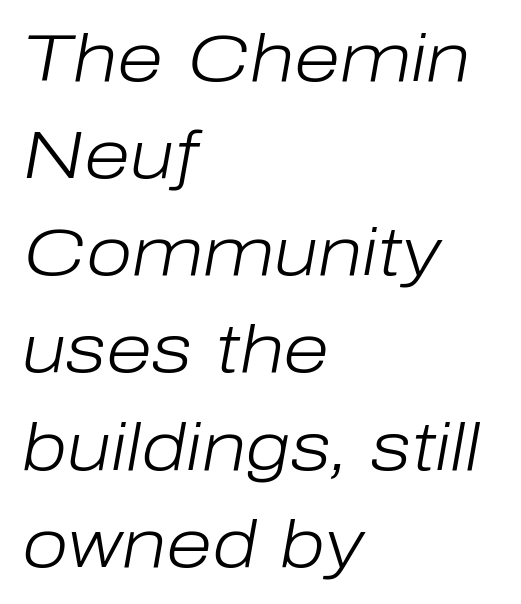
Every character sits at an angle, as italics do. The lines sit at an ordinary, default distance from one another. Descender tails drop into unmarked territory. The setting favours the left margin, as ordinary paragraphs usually do. The rendering uses natural spacing where letterforms have individual widths.
